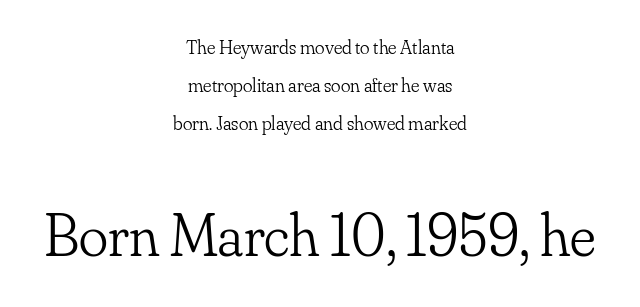
The passage shown is typed in a proportional face where columns would drift. Old-style or modern, the face here clearly has serifs. Does the lettering tilt? It doesn't — this is upright. The passage is arranged like a title page — every line centered. Character size in the trailing block exceeds that of the leading block.
